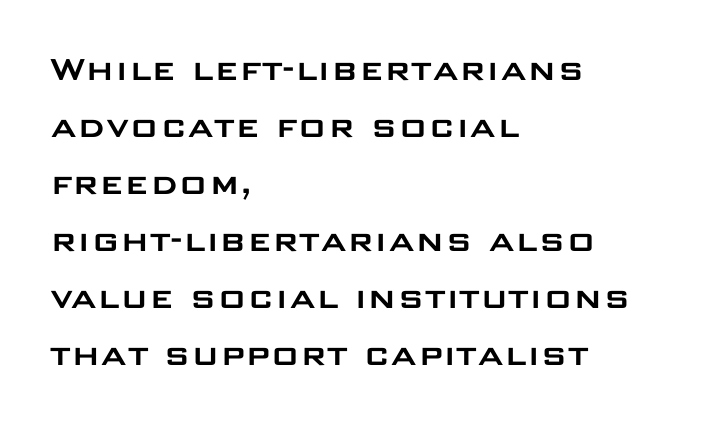
The image shows 39 px wide sans-serif type, upright; set left-aligned, normal line spacing (1.46x), normal letter spacing, not underlined; low stroke contrast and a large x-height.
